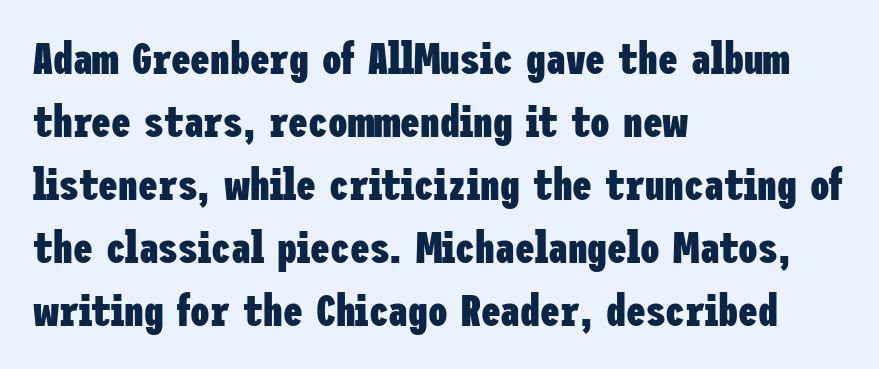
{"serif": "no", "italic": "no", "bold": "yes", "weight": "heavy", "width": "condensed", "stroke_contrast": "low", "x_height": "medium", "underline": "no", "align": "left", "line_spacing": "normal", "line_spacing_ratio": 1.43, "letter_spacing": "normal", "letter_spacing_em": 0.0, "glyph_px": 44}
